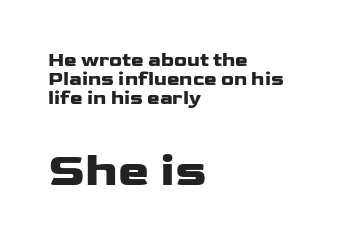
Ascenders rise straight up at ninety degrees. Look at the bottom of the vertical strokes: they stop flat, with no serifs. Spacing verdict: proportional, widths tailored to each character. These two chunks differ in scale, with the bottom chunk taking the larger measure. Caption: bold face, heavy strokes. This sample is left-justified, so line endings fall wherever the words run out.
